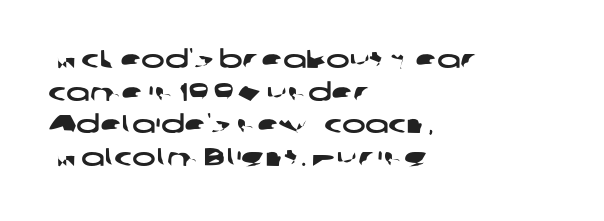
Q: Is the text underlined? A: No.
Q: How is the paragraph aligned? A: Left-aligned.
Q: Is the spacing between letters normal or unusually wide? A: Normal.
Q: Is the spacing between lines tight, normal or loose? A: Normal.
